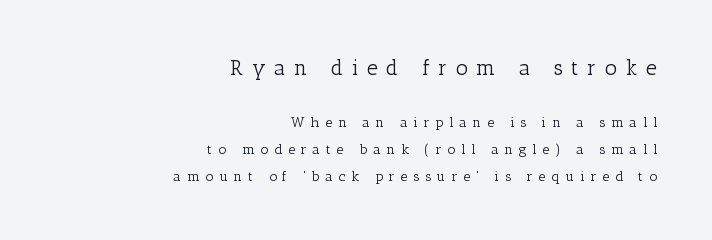
The image shows 21 px text type, upright; set right-aligned, loose line spacing (1.94x), unusually wide letter spacing (+0.41 em), not underlined; the first (top) block is 1.5x larger.
